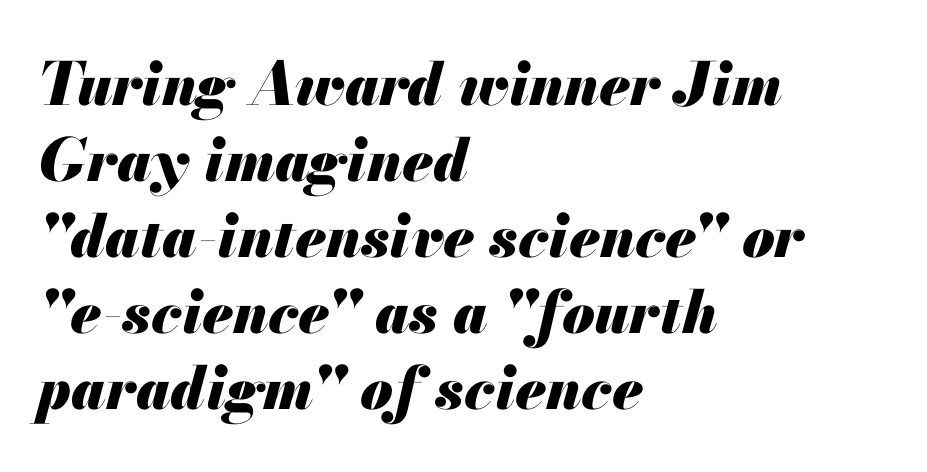
In terms of posture, this sample is oblique. Stroke thickness is high; the sample reads as a true bold. Inter-character spacing is left at the font's built-in metrics. The rag falls on the right side of this text block. Words float on clear page, feet unadorned. One glance says typical: line gaps are just what's usual.
